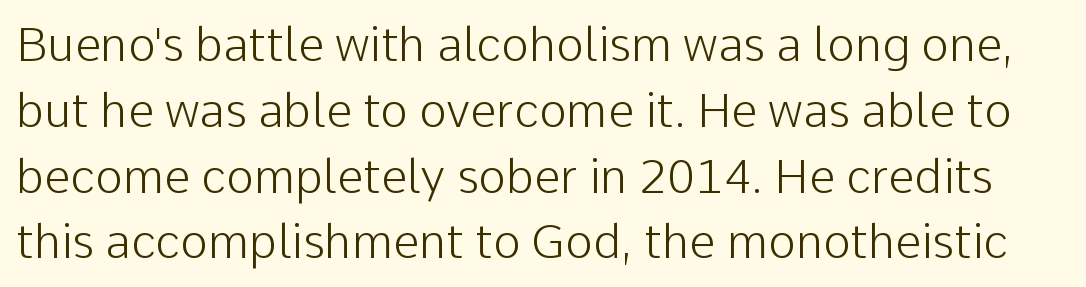
{"serif": "no", "italic": "no", "bold": "no", "weight": "light", "width": "normal", "stroke_contrast": "low", "x_height": "medium", "monospaced": "no", "underline": "no", "line_spacing": "normal", "line_spacing_ratio": 1.4, "letter_spacing": "normal", "letter_spacing_em": 0.0, "glyph_px": 47}
